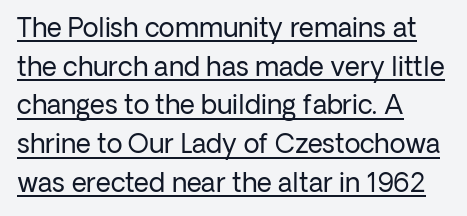
Q: Is the text bold? A: No.
Q: Is the text italic (slanted)? A: No, it is upright.
Q: Is the text underlined? A: Yes.
Q: How is the paragraph aligned? A: Left-aligned.
Q: Is the spacing between letters normal or unusually wide? A: Normal.
Q: Is the spacing between lines tight, normal or loose? A: Normal.
